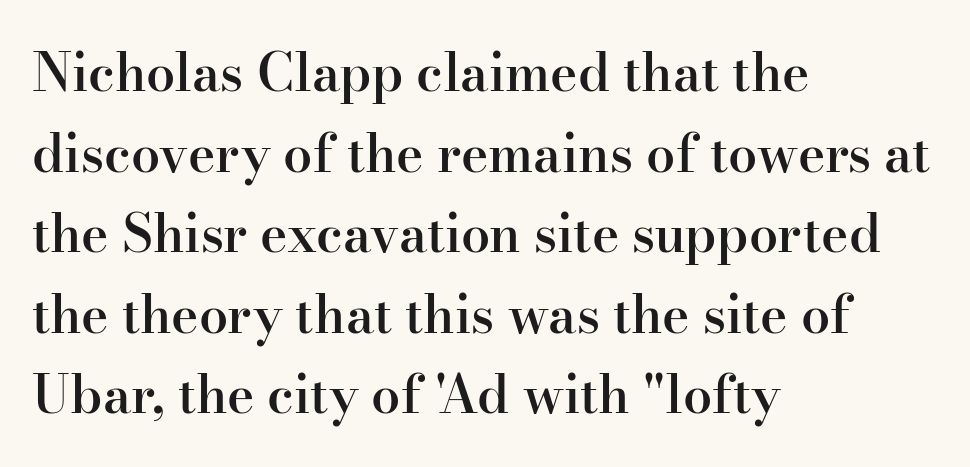
Q: Is the text bold? A: Semi-bold.
Q: Is the text italic (slanted)? A: No, it is upright.
Q: Is the typeface a serif or a sans-serif typeface? A: Serif.
Q: Is the text underlined? A: No.
Q: How is the paragraph aligned? A: Left-aligned.
Q: Is the spacing between letters normal or unusually wide? A: Normal.
Q: Is the spacing between lines tight, normal or loose? A: Normal.
Q: Width (condensed, normal, or wide)? A: Normal.
Q: Stroke contrast? A: High.
Q: x-height? A: Small.
Q: Monospaced? A: No.
